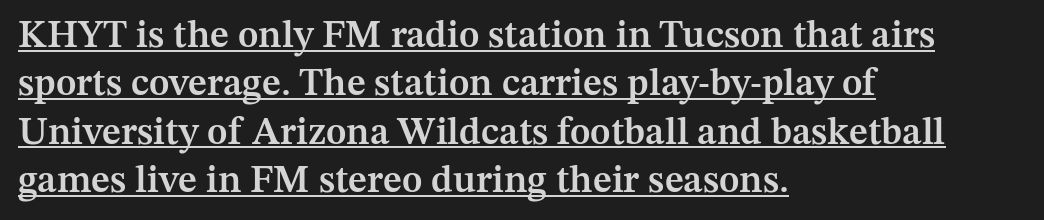
{"serif": "yes", "italic": "no", "bold": "semi", "weight": "semibold", "width": "normal", "stroke_contrast": "medium", "x_height": "medium", "monospaced": "no", "underline": "yes", "align": "left", "line_spacing": "normal", "line_spacing_ratio": 1.27, "letter_spacing": "normal", "letter_spacing_em": 0.0, "glyph_px": 38}
